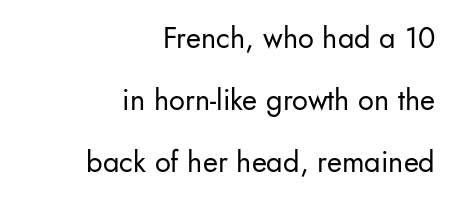
A quiet, ordinary-to-light weight characterises the typeface. The specimen reads as upright at a glance. Spacing between characters is what you'd get straight out of the box. Whoever set this chose breathing room over compactness in the vertical rhythm.
